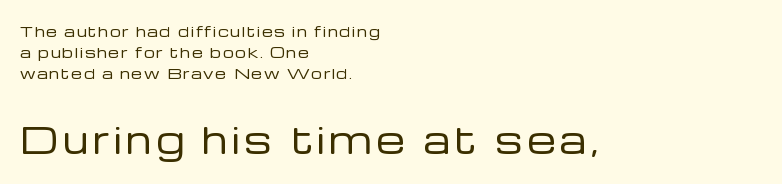
Q: Is the text bold? A: No.
Q: Is the text italic (slanted)? A: No, it is upright.
Q: Is the typeface a serif or a sans-serif typeface? A: Sans-serif.
Q: Is the text underlined? A: No.
Q: How is the paragraph aligned? A: Left-aligned.
Q: Is the spacing between lines tight, normal or loose? A: Normal.
Q: Which block of text is set in a larger size, the first (top) or the second (bottom)? A: The second (bottom) one.
Q: Width (condensed, normal, or wide)? A: Normal.
Q: Stroke contrast? A: Low.
Q: x-height? A: Medium.
Q: Monospaced? A: No.
